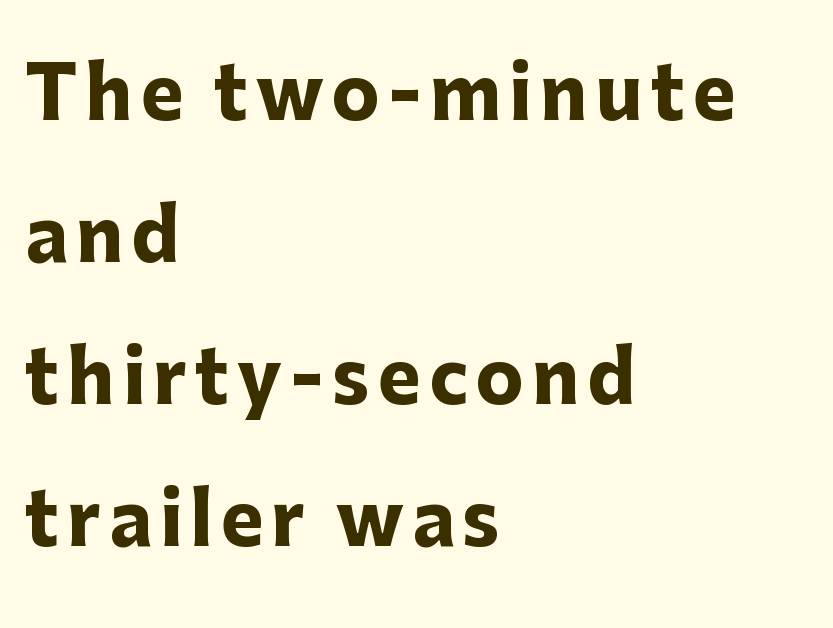
The image shows 72 px heavy sans-serif type, upright; set left-aligned, loose line spacing (1.97x), not underlined; low stroke contrast and a medium x-height.
